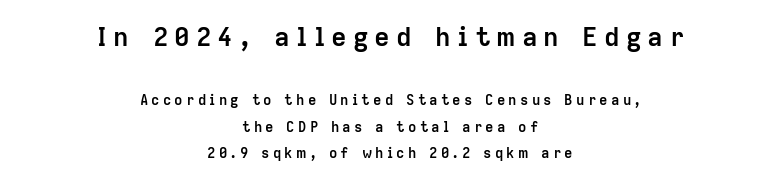
{"italic": "no", "bold": "yes", "underline": "no", "align": "center", "line_spacing": "loose", "line_spacing_ratio": 1.92, "letter_spacing": "wide", "letter_spacing_em": 0.23, "larger_block": "first", "size_ratio": 1.86, "glyph_px": 26}
